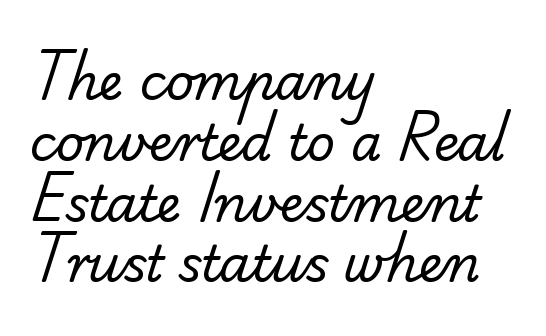
{"serif": "no", "bold": "no", "weight": "regular", "width": "normal", "stroke_contrast": "low", "x_height": "small", "monospaced": "no", "underline": "no", "align": "left", "line_spacing_ratio": 1.24, "letter_spacing": "normal", "letter_spacing_em": 0.0, "glyph_px": 49}
